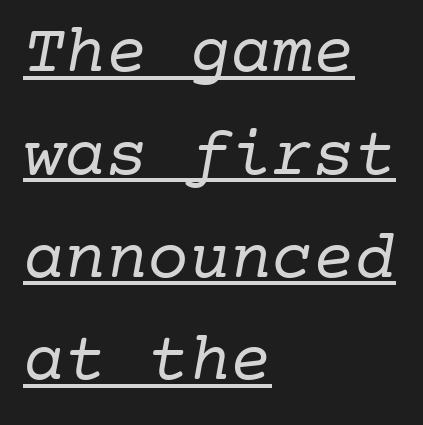
Stroke mass is kept to a normal reading level or below. The rows are spaced the way most documents space them. One-word summary of the alignment: left. Examine the stroke ends and you'll spot serifs.
